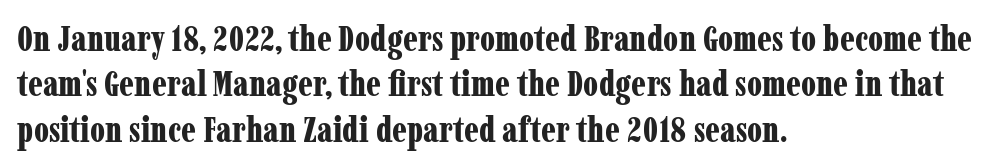
{"serif": "yes", "italic": "no", "bold": "yes", "weight": "bold", "width": "condensed", "stroke_contrast": "low", "x_height": "medium", "monospaced": "no", "underline": "no", "align": "left", "line_spacing": "normal", "line_spacing_ratio": 1.3, "letter_spacing": "normal", "letter_spacing_em": 0.0, "glyph_px": 35}
